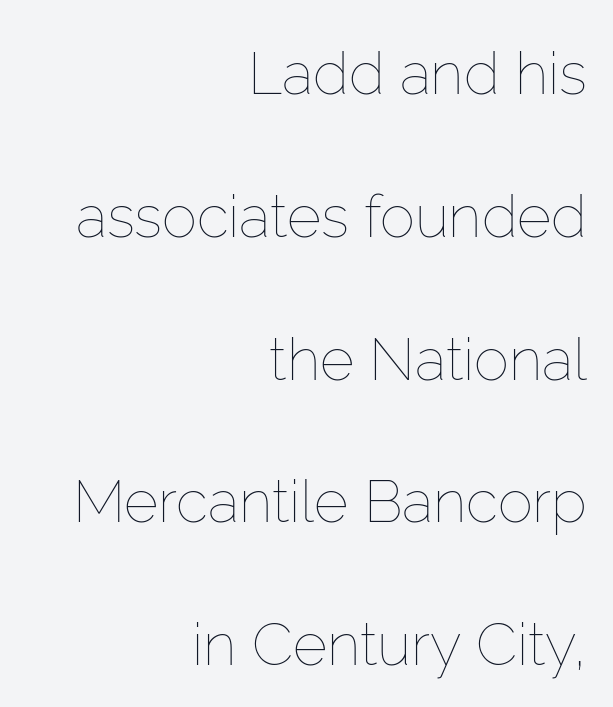
The image shows 59 px thin type, upright; set right-aligned, loose line spacing (2.42x), normal letter spacing, not underlined; low stroke contrast and a medium x-height.
